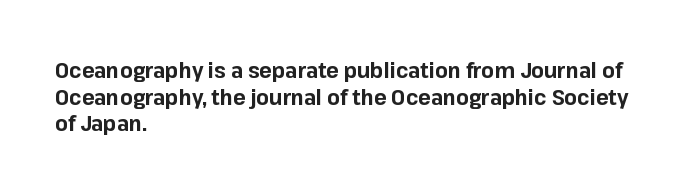
Honestly, the row spacing looks completely unremarkable. Posture: upright roman. Plenty of ink on the page — the face is bold. Typeset ragged right — the left edge is the straight one.
